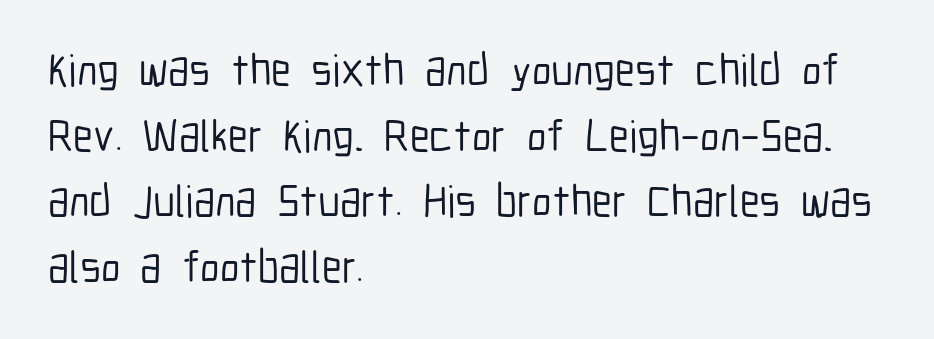
{"serif": "no", "italic": "no", "width": "condensed", "stroke_contrast": "low", "x_height": "medium", "monospaced": "no", "underline": "no", "align": "left", "line_spacing": "normal", "line_spacing_ratio": 1.46, "letter_spacing": "normal", "letter_spacing_em": 0.0, "glyph_px": 45}
